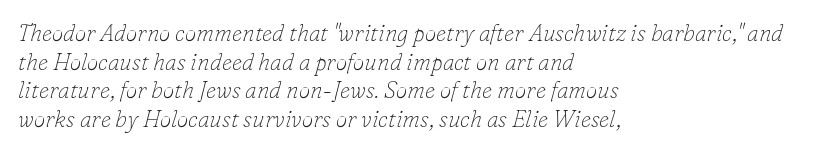
{"italic": "yes", "lean": "right", "slant_degrees": 16, "bold": "no", "underline": "no", "align": "left", "line_spacing_ratio": 1.24, "letter_spacing": "normal", "letter_spacing_em": 0.0, "glyph_px": 23}
